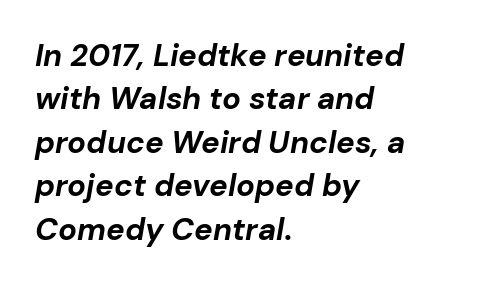
Q: Is the text bold? A: Yes.
Q: Is the text italic (slanted)? A: Yes, it leans right by about 10 degrees.
Q: Is the text underlined? A: No.
Q: How is the paragraph aligned? A: Left-aligned.
Q: Is the spacing between letters normal or unusually wide? A: Normal.
Q: Is the spacing between lines tight, normal or loose? A: Normal.
Q: Width (condensed, normal, or wide)? A: Normal.
Q: Stroke contrast? A: Low.
Q: x-height? A: Medium.
Q: Monospaced? A: No.
